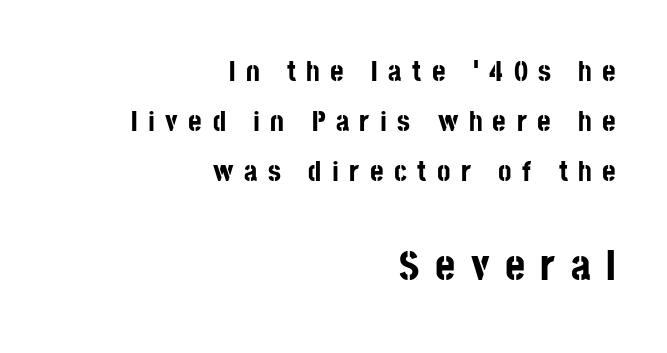
The rag falls on the left side of this text block. On the weight axis this lands at bold, roughly 700. Font category for this specimen: sans-serif. The passage shown begins with its smaller block and ends with its larger one. Nope, not italic — everything's standing straight. Underlining? Definitely not there.
